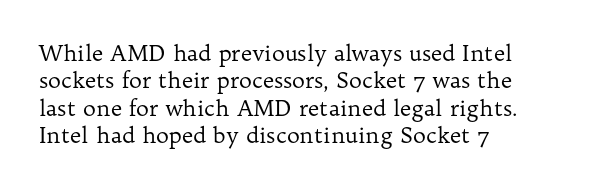
Q: Is the text bold? A: No.
Q: Is the text italic (slanted)? A: No, it is upright.
Q: Is the text underlined? A: No.
Q: How is the paragraph aligned? A: Left-aligned.
Q: Is the spacing between letters normal or unusually wide? A: Normal.
Q: Is the spacing between lines tight, normal or loose? A: Normal.
